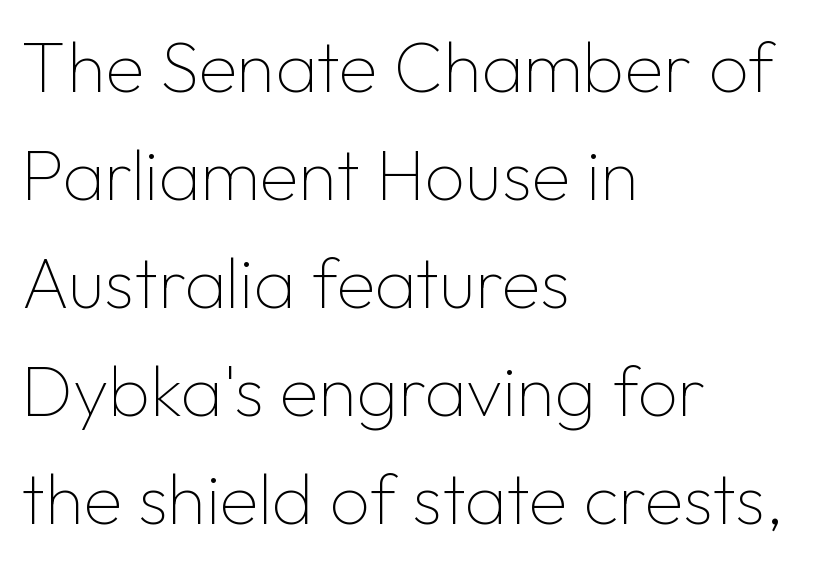
The image shows 71 px thin sans-serif type, upright; set left-aligned, normal line spacing (1.52x), normal letter spacing, not underlined; low stroke contrast and a medium x-height.
